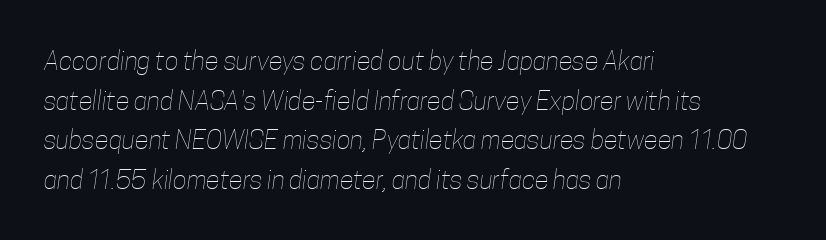
{"bold": "no", "underline": "no", "align": "left", "line_spacing": "normal", "line_spacing_ratio": 1.52, "letter_spacing": "normal", "letter_spacing_em": 0.0, "glyph_px": 26}
